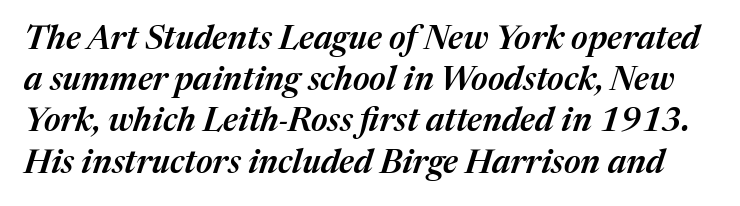
The image shows 33 px semibold type, italic (leaning right); set normal line spacing (1.25x), normal letter spacing, not underlined; medium stroke contrast and a medium x-height.
